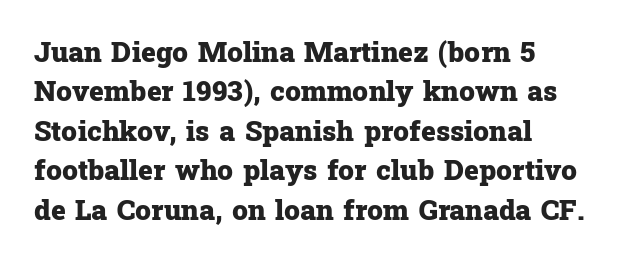
{"serif": "yes", "italic": "no", "bold": "yes", "weight": "heavy", "width": "normal", "stroke_contrast": "low", "x_height": "medium", "monospaced": "no", "underline": "no", "align": "left", "line_spacing": "normal", "line_spacing_ratio": 1.41, "letter_spacing": "normal", "letter_spacing_em": 0.0, "glyph_px": 28}
